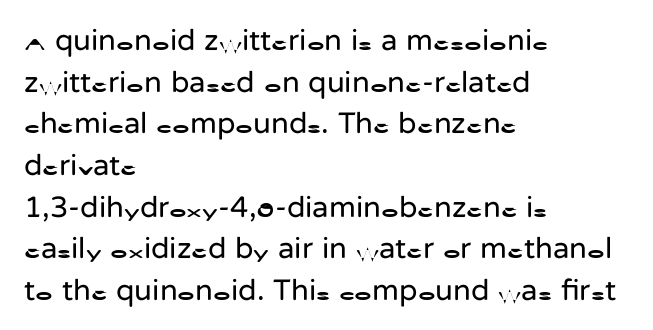
{"serif": "no", "italic": "no", "bold": "no", "weight": "regular", "width": "normal", "stroke_contrast": "low", "x_height": "medium", "monospaced": "no", "underline": "no", "align": "left", "line_spacing": "normal", "line_spacing_ratio": 1.39, "letter_spacing": "normal", "letter_spacing_em": 0.0, "glyph_px": 30}
